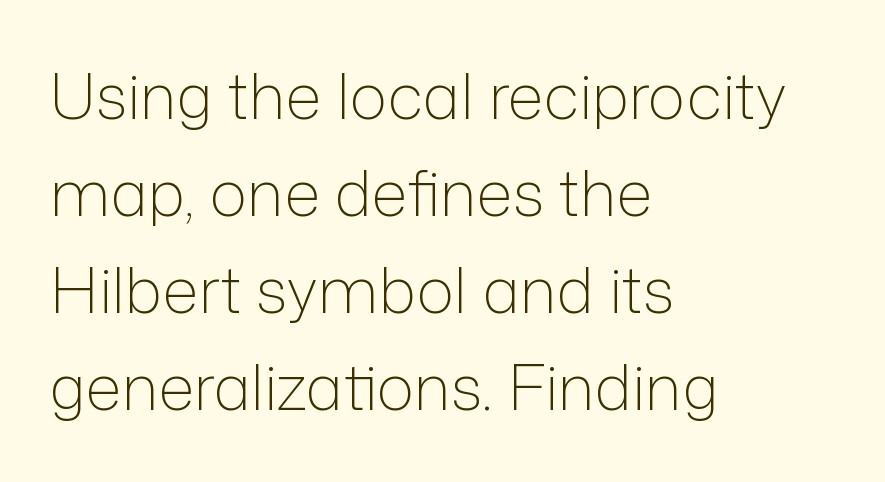
Q: Is the text bold? A: No.
Q: Is the text italic (slanted)? A: No, it is upright.
Q: Is the typeface a serif or a sans-serif typeface? A: Sans-serif.
Q: Is the text underlined? A: No.
Q: How is the paragraph aligned? A: Left-aligned.
Q: Is the spacing between letters normal or unusually wide? A: Normal.
Q: Is the spacing between lines tight, normal or loose? A: Normal.
Q: Width (condensed, normal, or wide)? A: Normal.
Q: Stroke contrast? A: Low.
Q: x-height? A: Medium.
Q: Monospaced? A: No.
